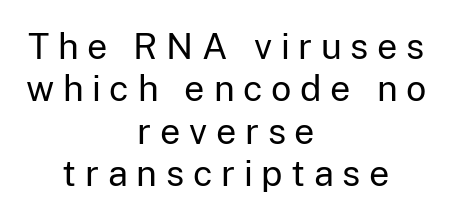
Characters remain perfectly vertical along every line. The type family on display is of the sans-serif kind. Stem width sits at or under what a default text font uses. Short note: letters widely spaced. Is the block centered? Yes — each line is placed symmetrically about the middle. Looks like regular typesetting: each glyph gets only the width it needs.
